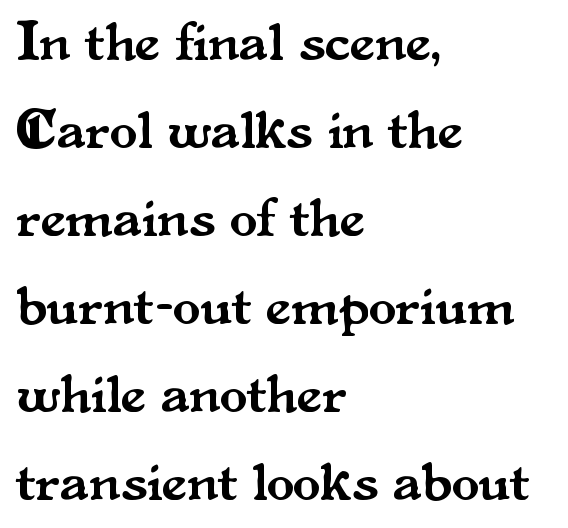
Q: Is the text italic (slanted)? A: No, it is upright.
Q: Is the typeface a serif or a sans-serif typeface? A: Serif.
Q: Is the text underlined? A: No.
Q: How is the paragraph aligned? A: Left-aligned.
Q: Is the spacing between letters normal or unusually wide? A: Normal.
Q: Is the spacing between lines tight, normal or loose? A: Normal.
Q: Width (condensed, normal, or wide)? A: Normal.
Q: Stroke contrast? A: Medium.
Q: x-height? A: Small.
Q: Monospaced? A: No.
